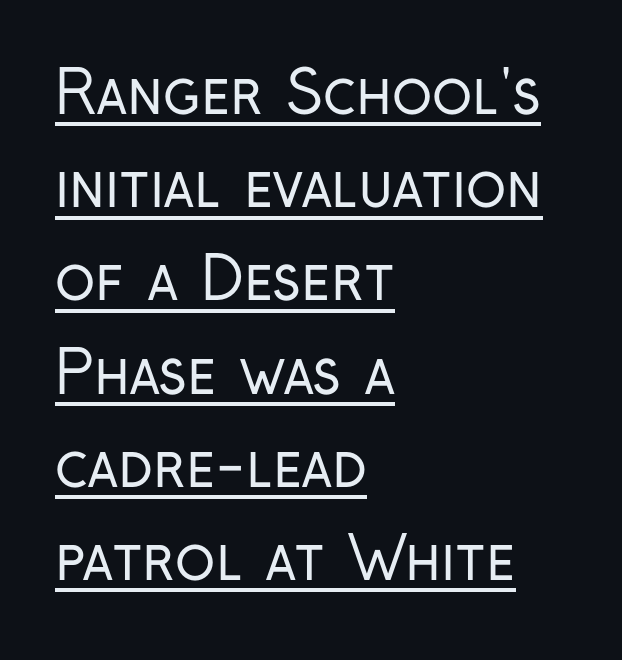
Q: Is the text bold? A: No.
Q: Is the text italic (slanted)? A: No, it is upright.
Q: Is the typeface a serif or a sans-serif typeface? A: Sans-serif.
Q: Is the text underlined? A: Yes.
Q: How is the paragraph aligned? A: Left-aligned.
Q: Is the spacing between letters normal or unusually wide? A: Normal.
Q: Is the spacing between lines tight, normal or loose? A: Normal.
Q: Width (condensed, normal, or wide)? A: Condensed.
Q: Stroke contrast? A: Low.
Q: x-height? A: Medium.
Q: Monospaced? A: No.
